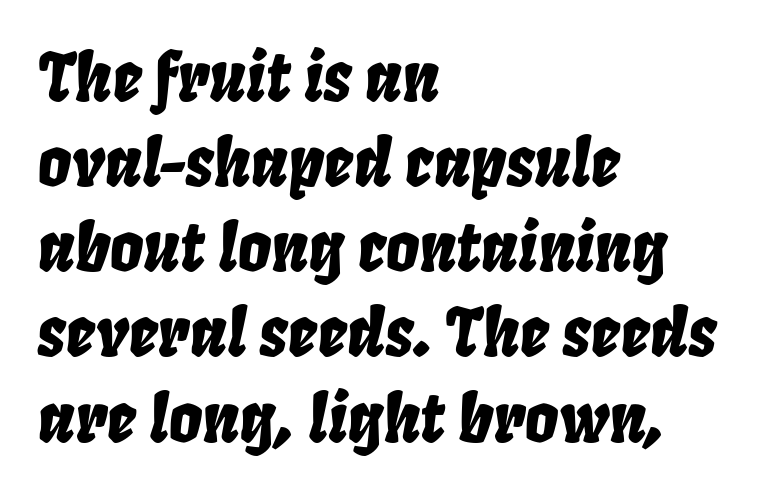
Q: Is the text italic (slanted)? A: Yes, it leans right by about 8 degrees.
Q: Is the text underlined? A: No.
Q: How is the paragraph aligned? A: Left-aligned.
Q: Is the spacing between letters normal or unusually wide? A: Normal.
Q: Is the spacing between lines tight, normal or loose? A: Normal.
Q: Width (condensed, normal, or wide)? A: Condensed.
Q: Stroke contrast? A: Low.
Q: x-height? A: Large.
Q: Monospaced? A: No.
